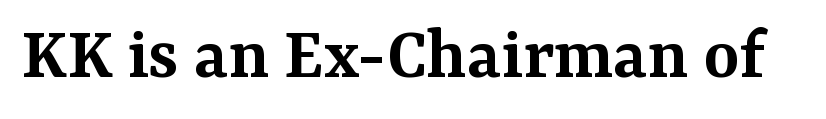
Between one letter and the next there's only the usual sliver of space. The characters display serif detailing at their extremities. Each letter keeps its own natural width here, so spacing adapts to shape. The glyphs are unaccompanied by any horizontal stroke below them. The lettering stays uniformly vertical, giving the passage a roman look.
